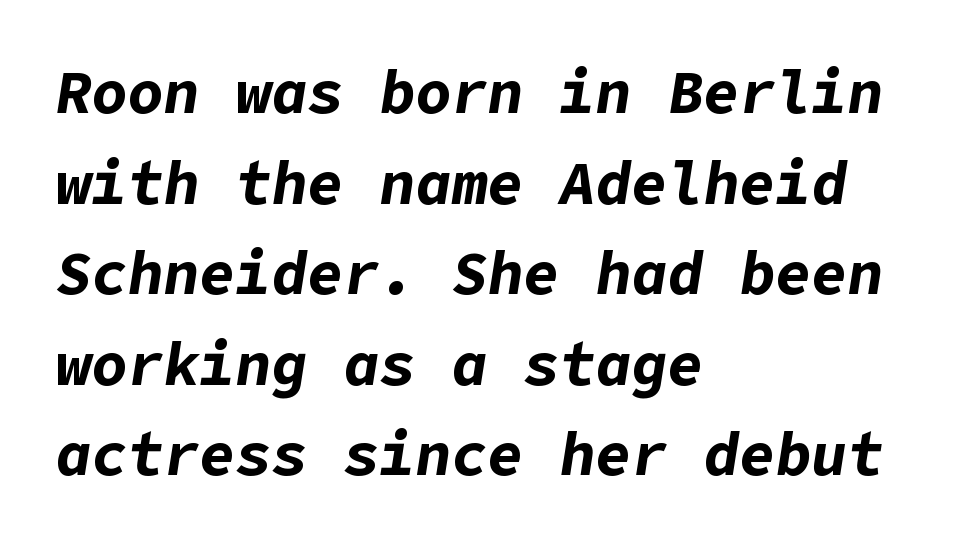
The image shows 60 px bold type, italic (leaning right); set left-aligned, normal line spacing (1.51x), normal letter spacing, not underlined; low stroke contrast and a medium x-height.
